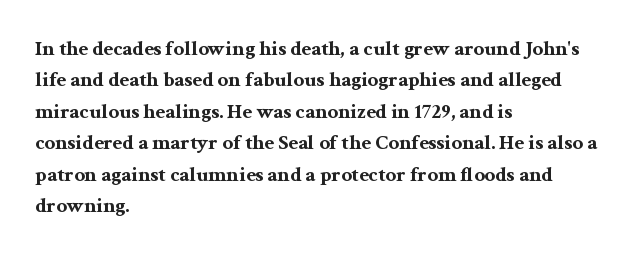
The image shows 21 px bold type, upright; set left-aligned, normal line spacing (1.5x), normal letter spacing, not underlined.
